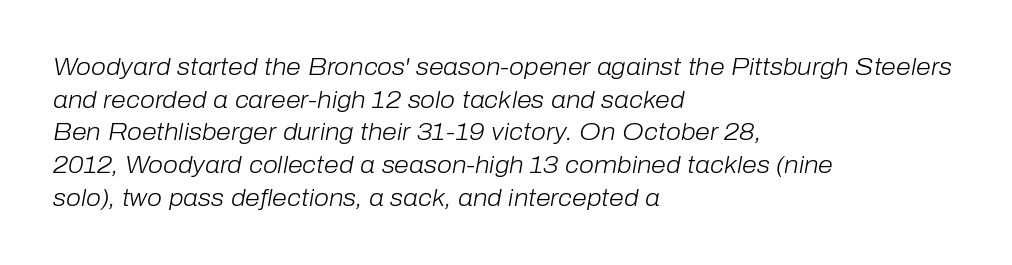
The image shows 24 px text type, italic (leaning right); set left-aligned, normal line spacing (1.36x), normal letter spacing, not underlined.
